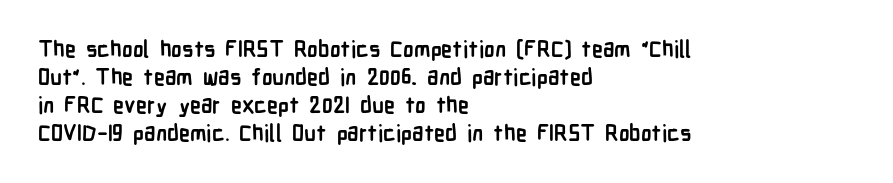
The image shows 22 px bold type, upright; set left-aligned, normal line spacing (1.27x), normal letter spacing, not underlined.
